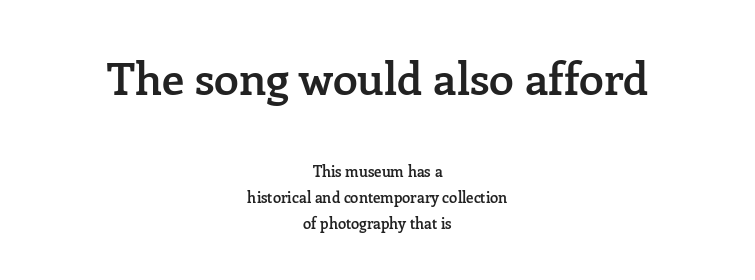
{"serif": "yes", "italic": "no", "bold": "semi", "weight": "semibold", "width": "normal", "stroke_contrast": "low", "x_height": "medium", "monospaced": "no", "underline": "no", "align": "center", "line_spacing_ratio": 1.74, "letter_spacing": "normal", "letter_spacing_em": 0.0, "larger_block": "first", "size_ratio": 3.0, "glyph_px": 45}
